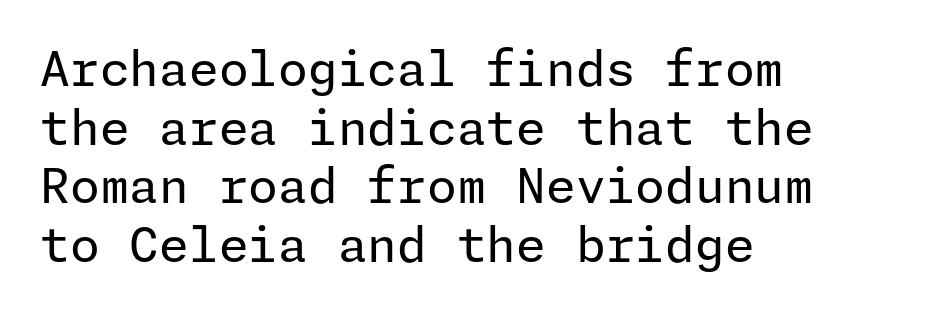
The words here are not underlined. Tracking here is standard; glyphs follow each other at the usual distance. Is this a heavy cut? Hardly; it is regular or lighter. The font family rendered here belongs to the sans-serif group. This sample uses an upright cut, with every glyph sitting square on the baseline. Reading down the block, your eye returns to a fixed left position each line.
